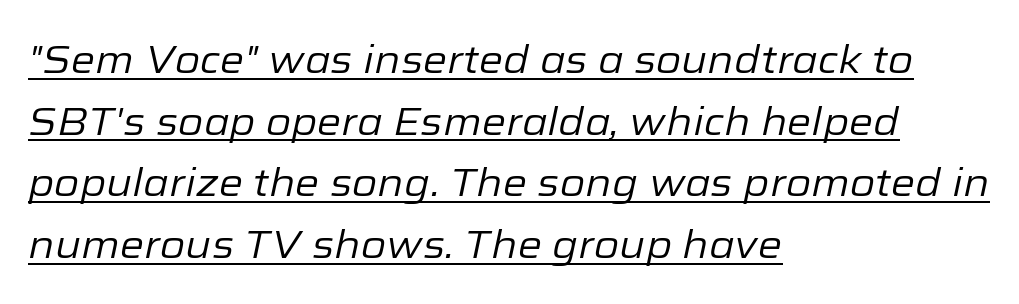
{"italic": "yes", "lean": "right", "slant_degrees": 12, "bold": "no", "weight": "regular", "width": "normal", "stroke_contrast": "low", "x_height": "medium", "monospaced": "no", "underline": "yes", "align": "left", "line_spacing": "normal", "line_spacing_ratio": 1.58, "letter_spacing": "normal", "letter_spacing_em": 0.0, "glyph_px": 39}
